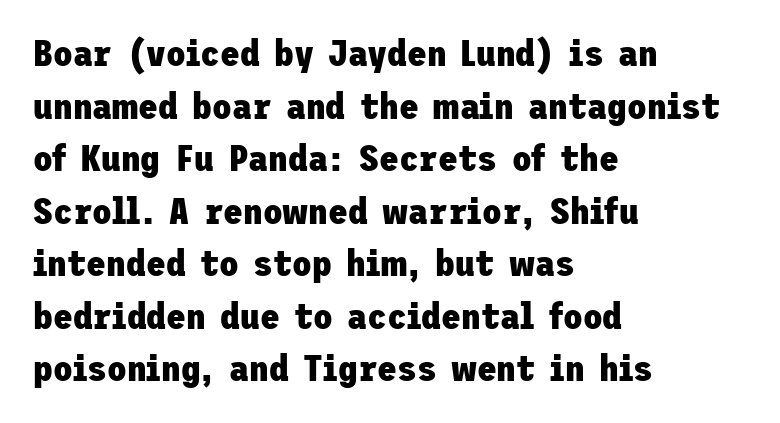
Leading matches the norm, producing a regular column. Style check: upright. A typesetter would call this zero additional tracking. A classic flush-left, rag-right setting is used for this passage. Anything drawn beneath the words? Only blank space. The letters are bold, with thick, heavy strokes.
